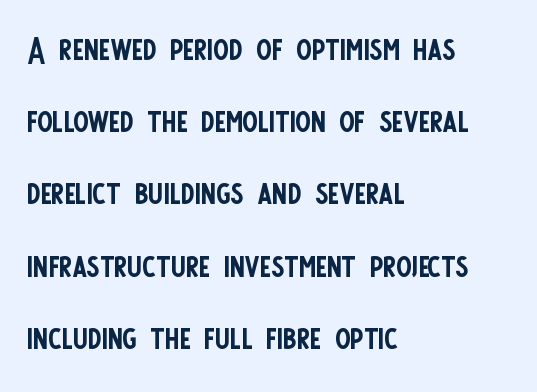
Does the leading feel generous? No, just average. These lines are rendered in a variable-pitch font. Unlike a traditional serif, this face leaves its strokes unadorned. These lines are set flush left with a ragged right edge. Short note: letters normally spaced.
